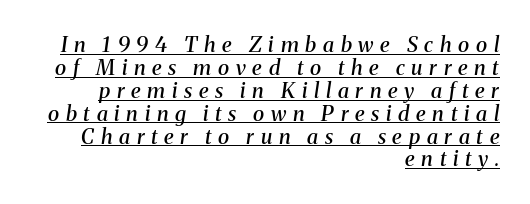
{"italic": "yes", "lean": "right", "slant_degrees": 8, "bold": "semi", "underline": "yes", "align": "right", "line_spacing": "tight", "line_spacing_ratio": 1.09, "letter_spacing": "wide", "letter_spacing_em": 0.32, "glyph_px": 21}
